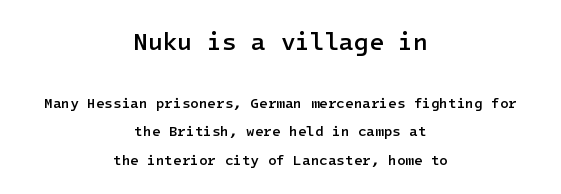
{"italic": "no", "bold": "semi", "underline": "no", "align": "center", "line_spacing": "loose", "line_spacing_ratio": 2.06, "letter_spacing": "normal", "letter_spacing_em": 0.0, "larger_block": "first", "size_ratio": 1.71, "glyph_px": 24}
